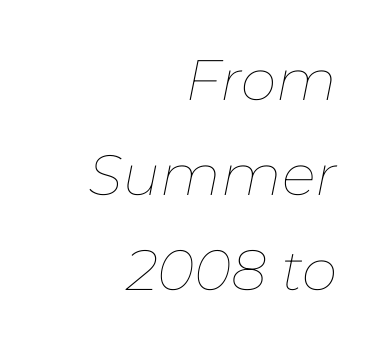
{"italic": "yes", "lean": "right", "slant_degrees": 11, "bold": "no", "weight": "thin", "width": "normal", "stroke_contrast": "low", "x_height": "medium", "monospaced": "no", "underline": "no", "align": "right", "line_spacing": "normal", "line_spacing_ratio": 1.67, "letter_spacing": "normal", "letter_spacing_em": 0.0, "glyph_px": 57}
